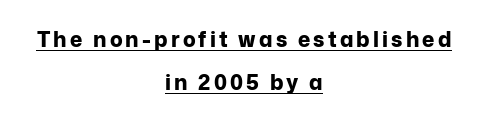
{"italic": "no", "bold": "yes", "underline": "yes", "align": "center", "line_spacing": "loose", "line_spacing_ratio": 2.03, "glyph_px": 21}
